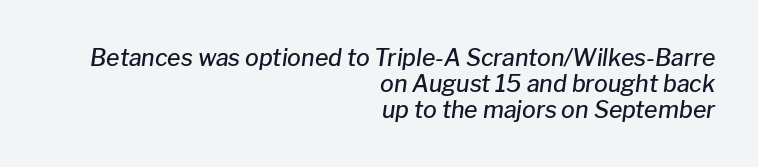
{"italic": "yes", "lean": "right", "slant_degrees": 8, "bold": "semi", "underline": "no", "align": "right", "line_spacing": "tight", "line_spacing_ratio": 1.13, "letter_spacing": "normal", "letter_spacing_em": 0.0, "glyph_px": 23}
